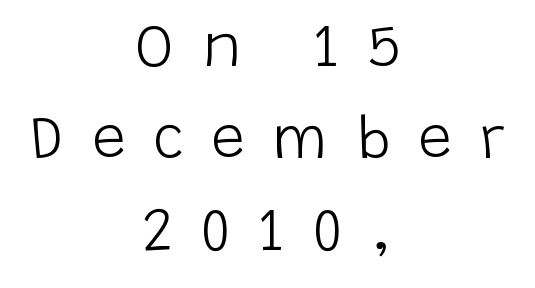
The image shows 60 px light sans-serif type, upright; set centered, normal line spacing (1.53x), unusually wide letter spacing (+0.46 em), not underlined; low stroke contrast and a large x-height.
